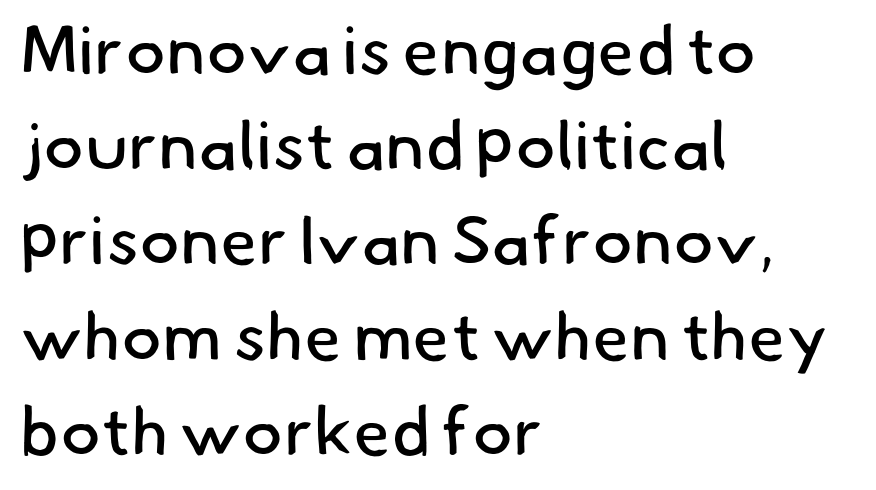
{"serif": "no", "bold": "no", "weight": "regular", "width": "normal", "stroke_contrast": "low", "x_height": "small", "monospaced": "no", "underline": "no", "align": "left", "line_spacing": "normal", "line_spacing_ratio": 1.4, "letter_spacing": "normal", "letter_spacing_em": 0.0, "glyph_px": 68}
